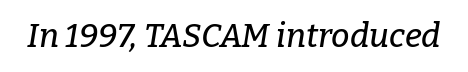
Q: Is the text italic (slanted)? A: Yes, it leans right by about 9 degrees.
Q: Is the typeface a serif or a sans-serif typeface? A: Serif.
Q: Is the text underlined? A: No.
Q: Is the spacing between letters normal or unusually wide? A: Normal.
Q: Width (condensed, normal, or wide)? A: Normal.
Q: Stroke contrast? A: Low.
Q: x-height? A: Medium.
Q: Monospaced? A: No.
